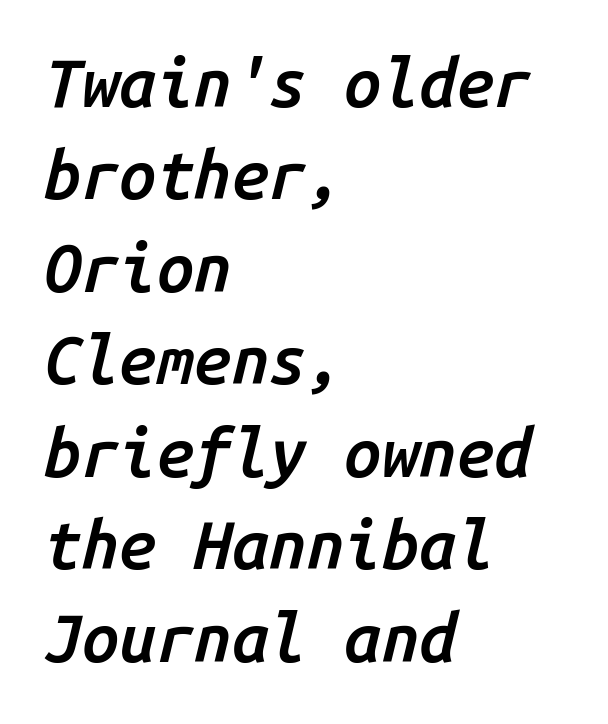
{"italic": "yes", "lean": "right", "slant_degrees": 14, "bold": "semi", "weight": "semibold", "width": "normal", "stroke_contrast": "low", "x_height": "medium", "monospaced": "yes", "underline": "no", "align": "left", "line_spacing": "normal", "line_spacing_ratio": 1.38, "letter_spacing": "normal", "letter_spacing_em": 0.0, "glyph_px": 67}
